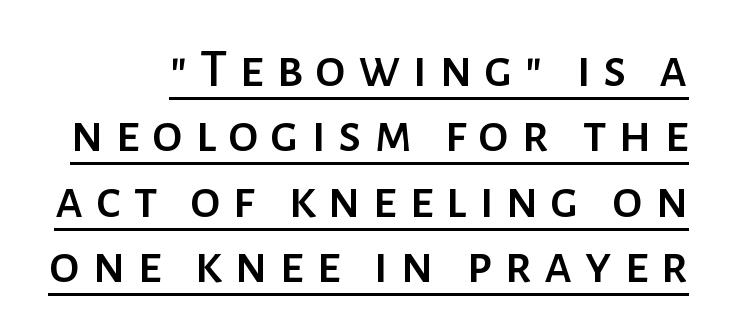
{"serif": "no", "italic": "no", "width": "normal", "stroke_contrast": "low", "x_height": "medium", "monospaced": "no", "underline": "yes", "line_spacing_ratio": 1.19, "letter_spacing": "wide", "letter_spacing_em": 0.22, "glyph_px": 55}
